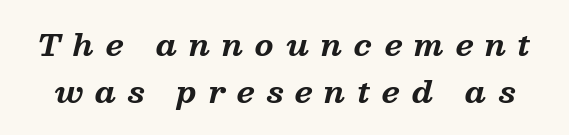
The image shows 30 px bold serif type, italic (leaning right); set normal line spacing (1.58x), unusually wide letter spacing (+0.39 em), not underlined; medium stroke contrast and a medium x-height.
